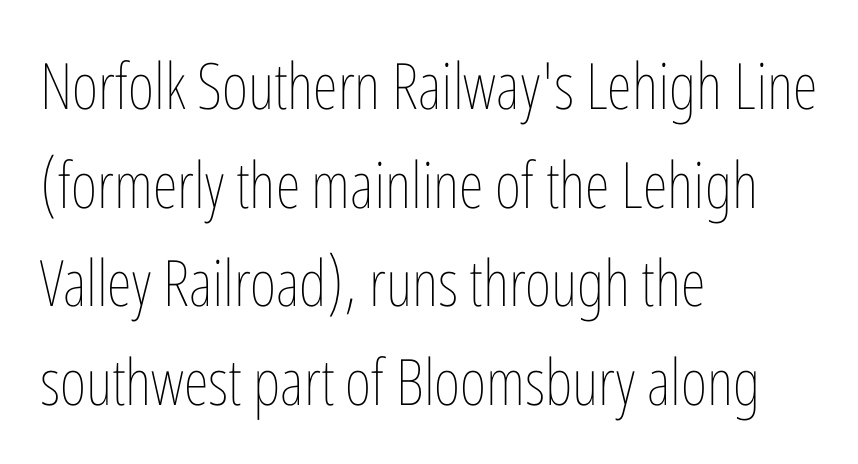
This rendering uses left alignment, leaving the right contour irregular. Unmarked baselines from the first word to the last. Italic? Not at all — the glyphs are vertical. The cut favours lightness, reaching ordinary text weight at its darkest. The gaps between neighbouring characters are ordinary and unremarkable.
